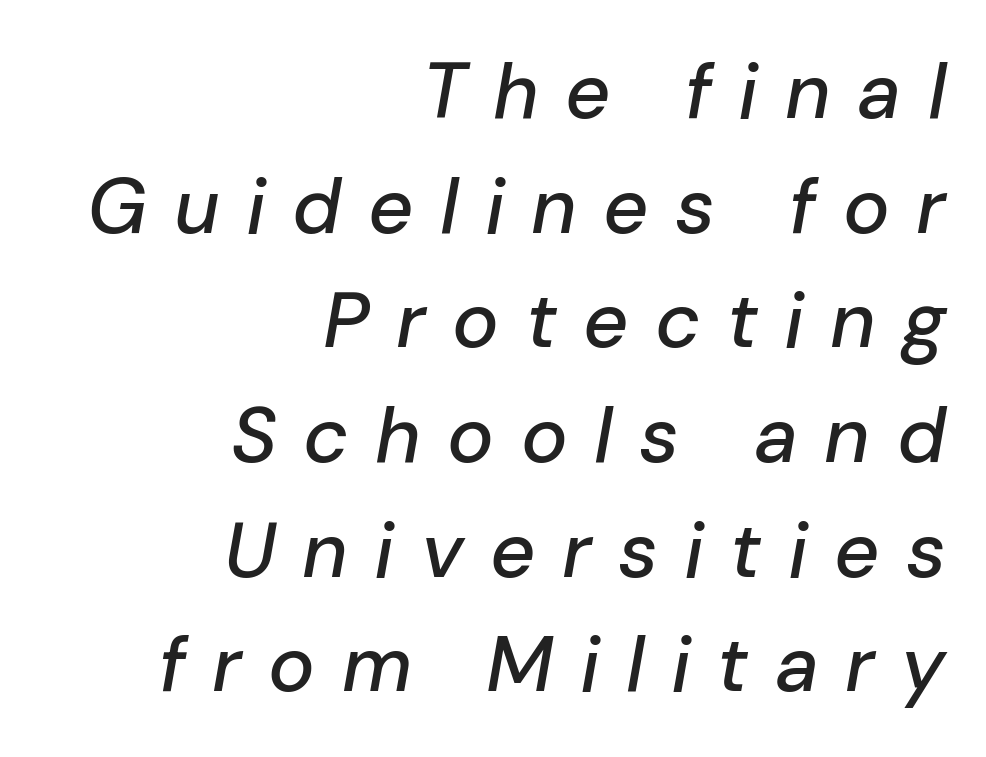
The image shows 78 px text type, italic (leaning right); set right-aligned, normal line spacing (1.47x), unusually wide letter spacing (+0.34 em), not underlined; low stroke contrast and a medium x-height.
